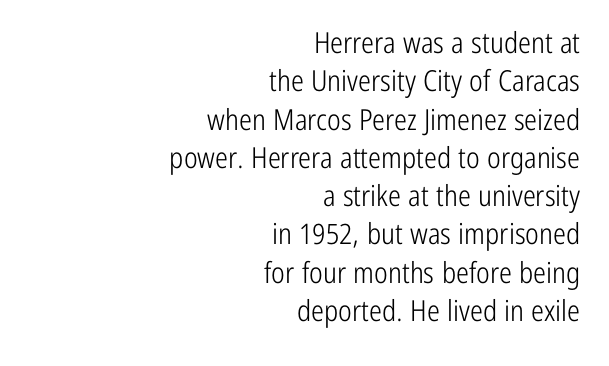
Q: Is the text bold? A: No.
Q: Is the text italic (slanted)? A: No, it is upright.
Q: Is the typeface a serif or a sans-serif typeface? A: Sans-serif.
Q: Is the text underlined? A: No.
Q: How is the paragraph aligned? A: Right-aligned.
Q: Is the spacing between letters normal or unusually wide? A: Normal.
Q: Is the spacing between lines tight, normal or loose? A: Normal.
Q: Width (condensed, normal, or wide)? A: Condensed.
Q: Stroke contrast? A: Low.
Q: x-height? A: Medium.
Q: Monospaced? A: No.
